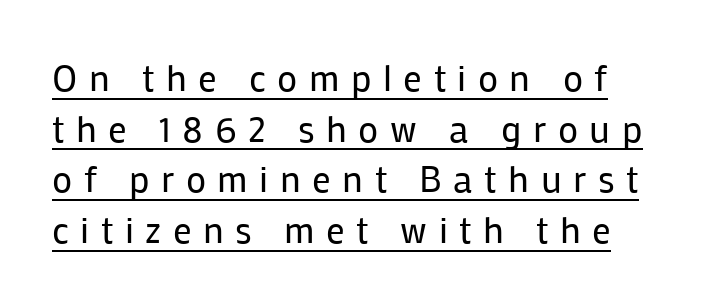
The image shows 37 px regular-weight sans-serif type, upright; set normal line spacing (1.37x), unusually wide letter spacing (+0.31 em), underlined; low stroke contrast and a medium x-height.
